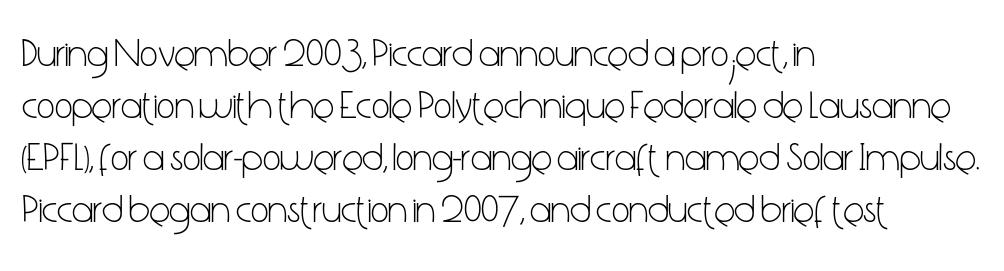
Rendered with straight, roman letterforms. The vertical gap from one line to the next is medium. The ragged edge is on the right, which tells us the setting is flush left. The string is rendered with underlining switched off.
